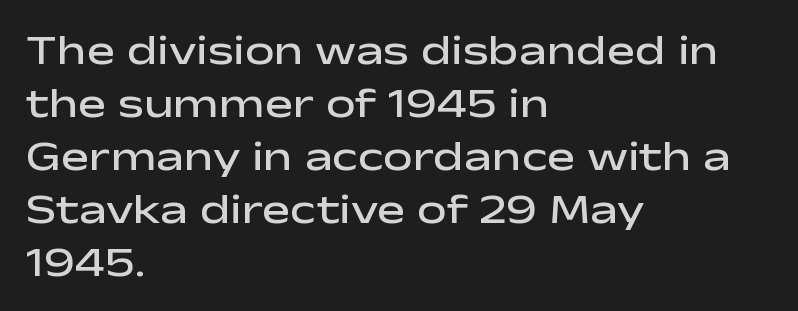
The space between consecutive lines is moderate. A typesetter would mark this as roman, not italic. Notice the strokes are somewhat thickened but not fully heavy: this is a semibold. Alignment: flush left. Clear beneath every line of the passage.
